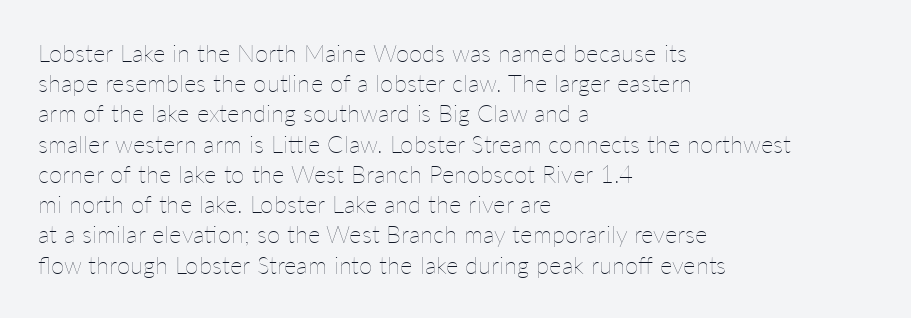
Q: Is the text bold? A: No.
Q: Is the text italic (slanted)? A: No, it is upright.
Q: Is the text underlined? A: No.
Q: How is the paragraph aligned? A: Left-aligned.
Q: Is the spacing between letters normal or unusually wide? A: Normal.
Q: Is the spacing between lines tight, normal or loose? A: Normal.
